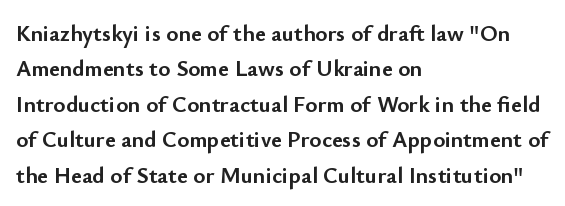
The strip under each line holds only bare page. The designer left line spacing at the default. Typeset ragged right — the left edge is the straight one. Heavy-handed strokes throughout: this text is bold.
